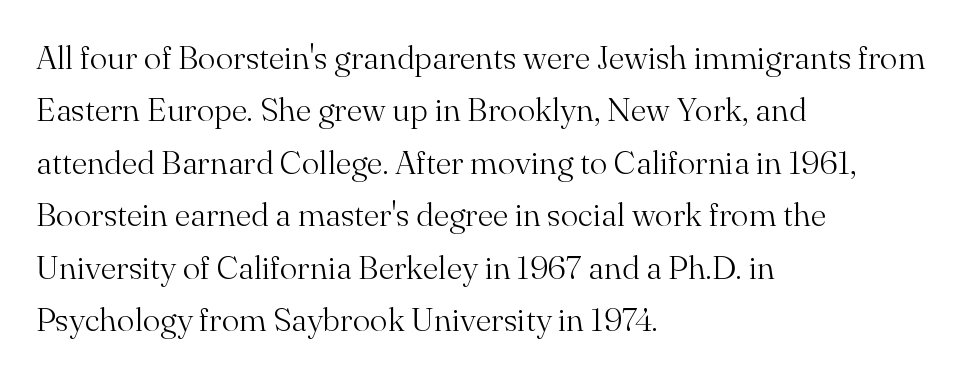
When letters stand straight like this, we call the style roman or upright. The passage is arranged the way most books set body copy — flush left. Regular leading. These lines are rendered in a variable-pitch font.
